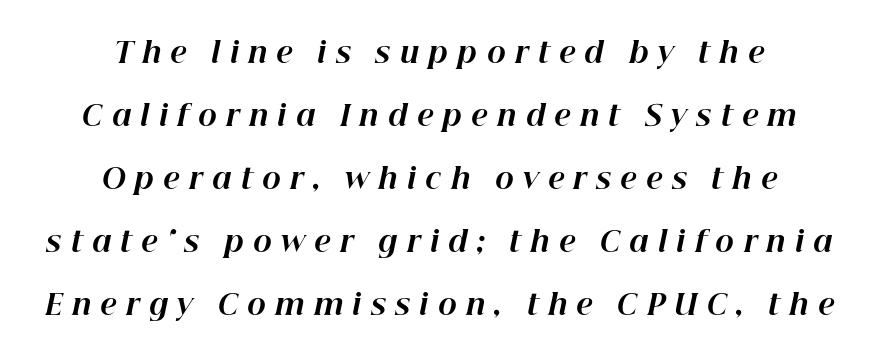
The typography opts for an oblique posture over an upright one. Letters rest on an invisible, unmarked baseline. The letters are spread apart with noticeably loose tracking. A great deal of white space separates one row of letters from the next. These lines carry a lot of weight — the face is fully bold.
